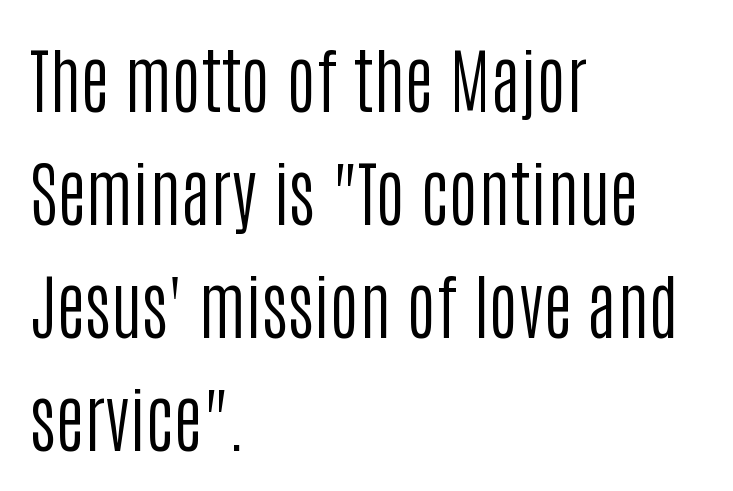
Q: Is the text bold? A: No.
Q: Is the text italic (slanted)? A: No, it is upright.
Q: Is the typeface a serif or a sans-serif typeface? A: Sans-serif.
Q: Is the text underlined? A: No.
Q: How is the paragraph aligned? A: Left-aligned.
Q: Is the spacing between letters normal or unusually wide? A: Normal.
Q: Is the spacing between lines tight, normal or loose? A: Normal.
Q: Width (condensed, normal, or wide)? A: Condensed.
Q: Stroke contrast? A: Low.
Q: x-height? A: Large.
Q: Monospaced? A: No.
